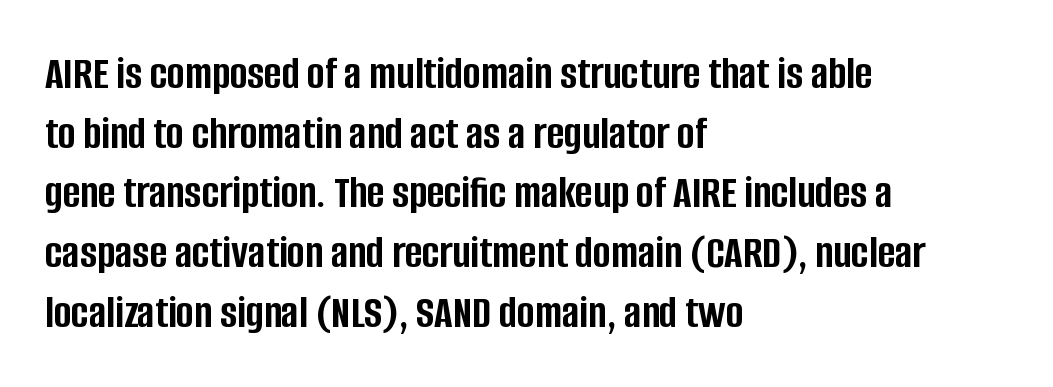
The image shows 47 px semibold, condensed sans-serif type, upright; set left-aligned, normal line spacing (1.27x), normal letter spacing, not underlined; low stroke contrast and a large x-height.
